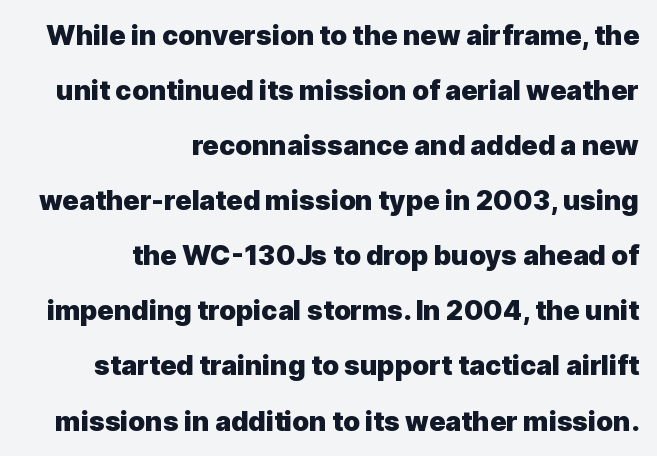
Q: Is the text bold? A: Yes.
Q: Is the text italic (slanted)? A: No, it is upright.
Q: Is the text underlined? A: No.
Q: How is the paragraph aligned? A: Right-aligned.
Q: Is the spacing between letters normal or unusually wide? A: Normal.
Q: Is the spacing between lines tight, normal or loose? A: Loose.
